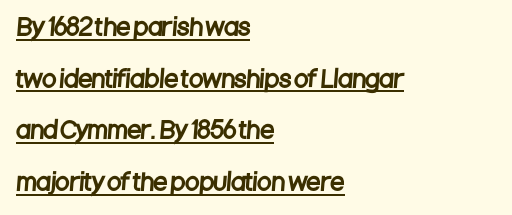
The line texture is even and compact thanks to regular tracking. Decoration check: the copy is underlined. Each line starts at the same left margin while the right side varies. Airy leading.
